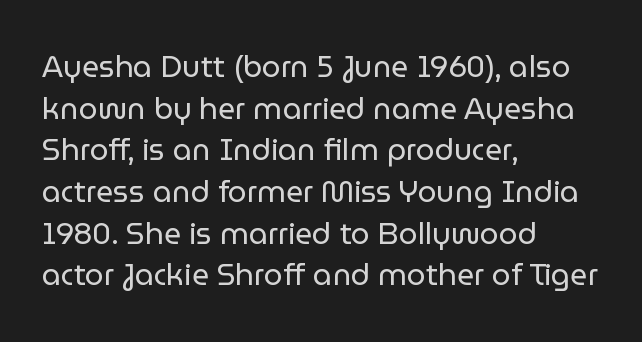
{"serif": "no", "italic": "no", "bold": "no", "weight": "regular", "width": "normal", "stroke_contrast": "low", "x_height": "medium", "monospaced": "no", "underline": "no", "align": "left", "line_spacing": "normal", "line_spacing_ratio": 1.39, "letter_spacing": "normal", "letter_spacing_em": 0.0, "glyph_px": 30}
